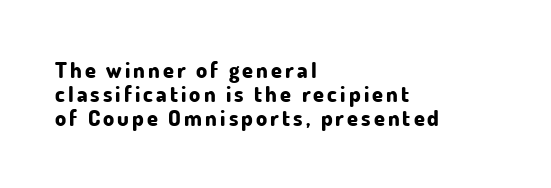
{"italic": "no", "bold": "yes", "underline": "no", "align": "left", "line_spacing": "tight", "line_spacing_ratio": 1.1, "glyph_px": 22}
